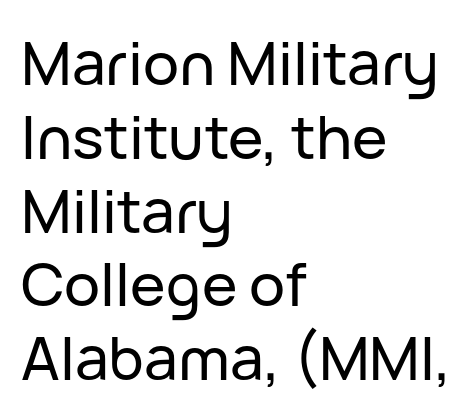
{"serif": "no", "italic": "no", "width": "normal", "stroke_contrast": "low", "x_height": "medium", "monospaced": "no", "underline": "no", "align": "left", "line_spacing_ratio": 1.23, "letter_spacing": "normal", "letter_spacing_em": 0.0, "glyph_px": 60}
